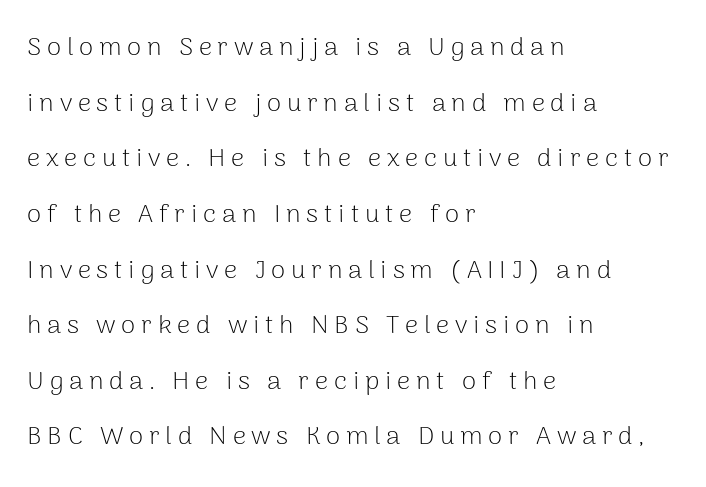
Q: Is the text bold? A: No.
Q: Is the text italic (slanted)? A: No, it is upright.
Q: Is the text underlined? A: No.
Q: How is the paragraph aligned? A: Left-aligned.
Q: Is the spacing between letters normal or unusually wide? A: Unusually wide.
Q: Is the spacing between lines tight, normal or loose? A: Loose.
